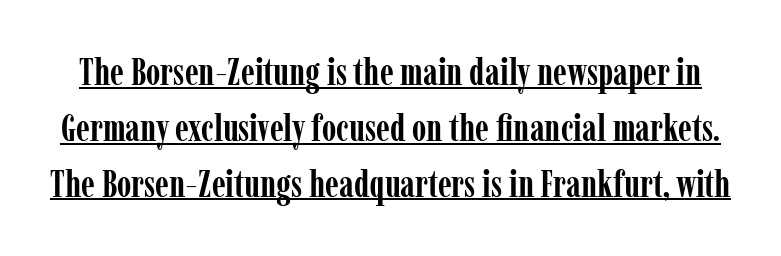
{"serif": "yes", "italic": "no", "bold": "yes", "weight": "semibold", "width": "condensed", "stroke_contrast": "low", "x_height": "medium", "monospaced": "no", "underline": "yes", "line_spacing": "normal", "line_spacing_ratio": 1.51, "letter_spacing": "normal", "letter_spacing_em": 0.0, "glyph_px": 37}
